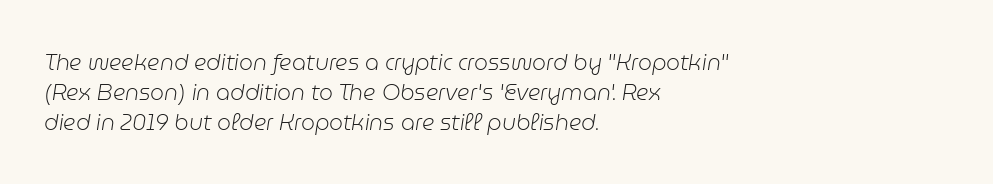
The image shows 22 px text type, italic (leaning right); set left-aligned, normal line spacing (1.36x), normal letter spacing, not underlined.
